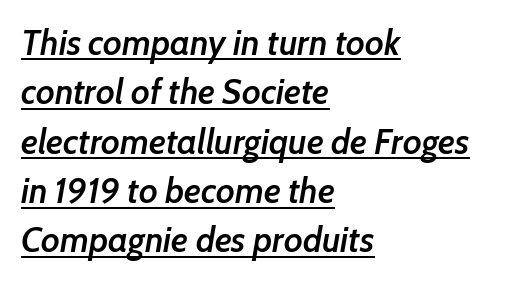
Q: Is the text bold? A: Semi-bold.
Q: Is the text italic (slanted)? A: Yes, it leans right by about 7 degrees.
Q: Is the text underlined? A: Yes.
Q: How is the paragraph aligned? A: Left-aligned.
Q: Is the spacing between letters normal or unusually wide? A: Normal.
Q: Is the spacing between lines tight, normal or loose? A: Normal.
Q: Width (condensed, normal, or wide)? A: Normal.
Q: Stroke contrast? A: Low.
Q: x-height? A: Medium.
Q: Monospaced? A: No.
